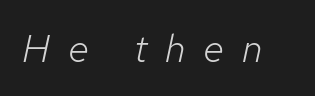
The image shows 39 px light type, italic (leaning right); set unusually wide letter spacing (+0.46 em), not underlined; low stroke contrast and a medium x-height.
